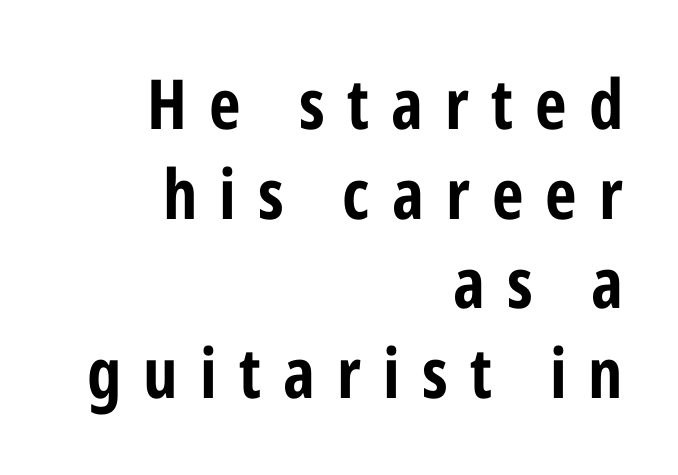
{"serif": "no", "italic": "no", "bold": "yes", "weight": "bold", "width": "condensed", "stroke_contrast": "low", "x_height": "medium", "monospaced": "no", "underline": "no", "align": "right", "line_spacing": "normal", "line_spacing_ratio": 1.3, "letter_spacing": "wide", "letter_spacing_em": 0.32, "glyph_px": 69}
